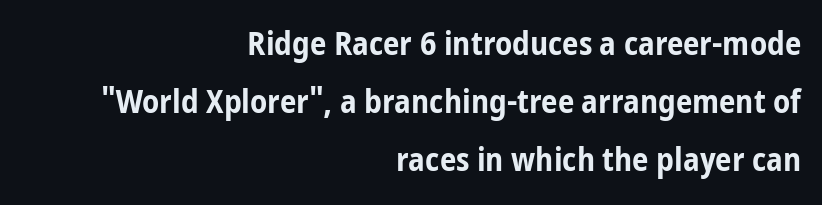
The space directly below the letters is spotless. A typesetter would label this face a sans. The passage shown has conventional tracking throughout. The typesetter chose a ragged-left arrangement here. Tall strokes in this sample are plumb rather than angled. Strong, thick strokes mark this as bold type.
